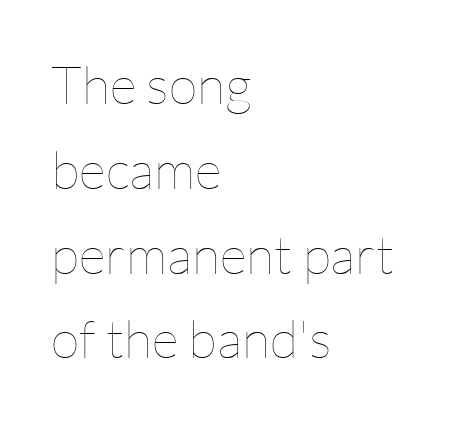
The image shows 53 px thin type, upright; set left-aligned, normal line spacing (1.6x), normal letter spacing, not underlined; low stroke contrast and a medium x-height.
